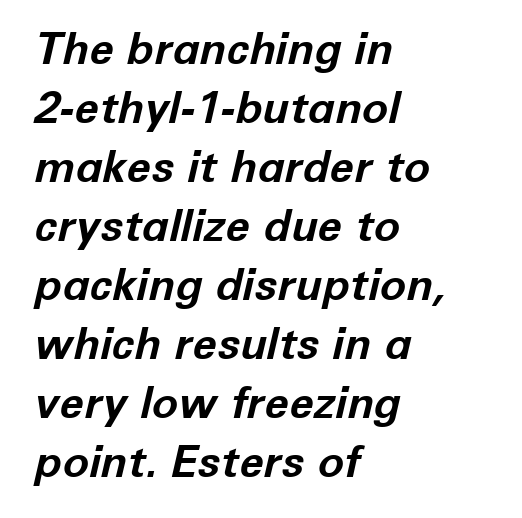
Every character sits at an angle, as italics do. Teacher's note: observe the even left margin — that is flush-left alignment. Each letter keeps its own natural width here, so spacing adapts to shape. The words here are not underlined.
